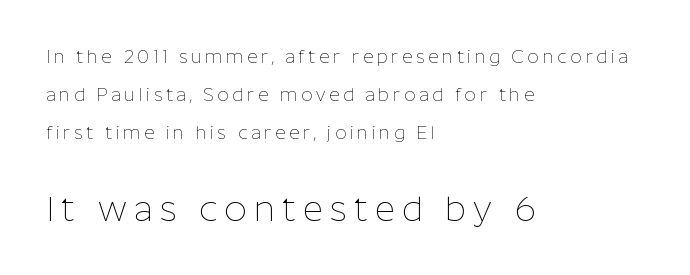
Q: Is the text bold? A: No.
Q: Is the text italic (slanted)? A: No, it is upright.
Q: Is the typeface a serif or a sans-serif typeface? A: Sans-serif.
Q: Is the text underlined? A: No.
Q: How is the paragraph aligned? A: Left-aligned.
Q: Is the spacing between letters normal or unusually wide? A: Unusually wide.
Q: Is the spacing between lines tight, normal or loose? A: Loose.
Q: Which block of text is set in a larger size, the first (top) or the second (bottom)? A: The second (bottom) one.
Q: Width (condensed, normal, or wide)? A: Normal.
Q: Stroke contrast? A: Low.
Q: x-height? A: Medium.
Q: Monospaced? A: No.
